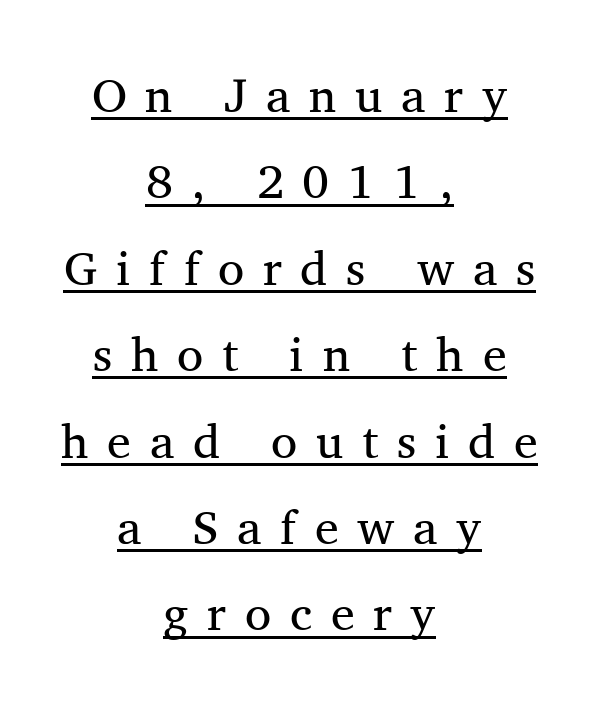
The passage shown has open, widely tracked lettering throughout. Line starts and ends both wander, symmetrically. These lines were composed using upright roman letters. In designer terms, the underline attribute is active on this setting. The letters carry serifs — small finishing strokes at the ends of their stems. These lines are rendered in a variable-pitch font.
